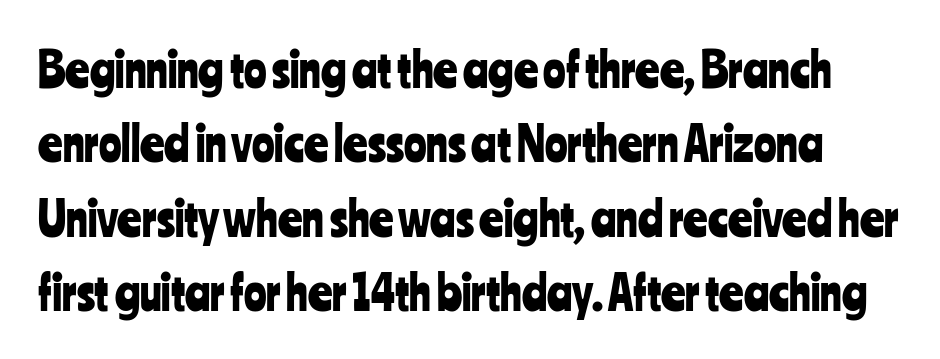
{"serif": "no", "italic": "no", "width": "condensed", "stroke_contrast": "low", "x_height": "medium", "monospaced": "no", "underline": "no", "line_spacing": "normal", "line_spacing_ratio": 1.58, "letter_spacing": "normal", "letter_spacing_em": 0.0, "glyph_px": 47}
